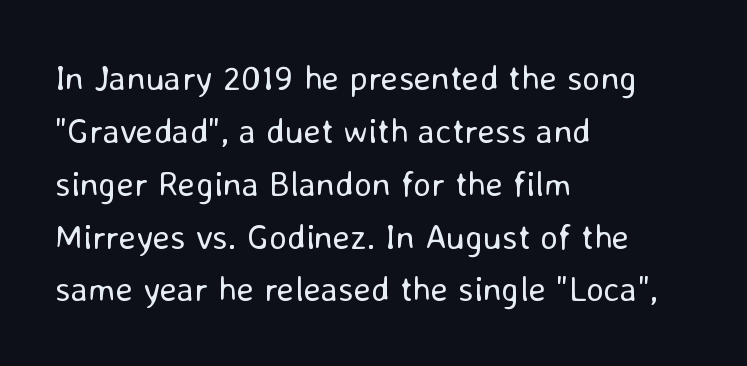
Q: Is the text bold? A: No.
Q: Is the text italic (slanted)? A: No, it is upright.
Q: Is the typeface a serif or a sans-serif typeface? A: Sans-serif.
Q: Is the text underlined? A: No.
Q: How is the paragraph aligned? A: Left-aligned.
Q: Is the spacing between letters normal or unusually wide? A: Normal.
Q: Is the spacing between lines tight, normal or loose? A: Normal.
Q: Width (condensed, normal, or wide)? A: Normal.
Q: Stroke contrast? A: Low.
Q: x-height? A: Medium.
Q: Monospaced? A: No.
